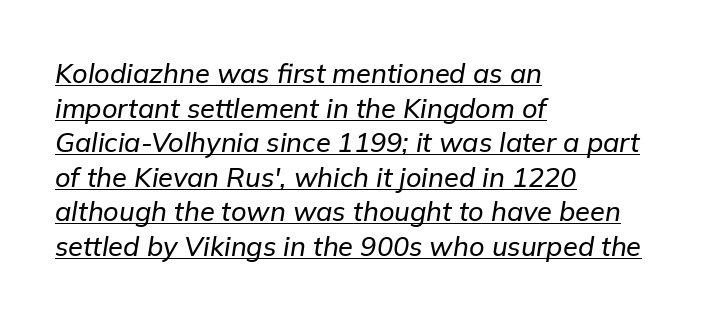
The image shows 27 px text type, italic (leaning right); set left-aligned, normal line spacing (1.28x), normal letter spacing, underlined.
